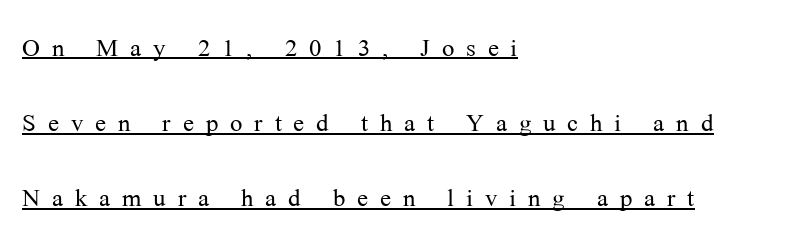
Q: Is the text bold? A: No.
Q: Is the text italic (slanted)? A: No, it is upright.
Q: Is the typeface a serif or a sans-serif typeface? A: Serif.
Q: Is the text underlined? A: Yes.
Q: How is the paragraph aligned? A: Left-aligned.
Q: Is the spacing between letters normal or unusually wide? A: Unusually wide.
Q: Is the spacing between lines tight, normal or loose? A: Loose.
Q: Width (condensed, normal, or wide)? A: Normal.
Q: Stroke contrast? A: Medium.
Q: x-height? A: Medium.
Q: Monospaced? A: No.
